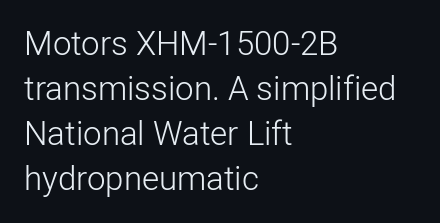
Quick note: underline off. Posture: straight, roman, zero tilt. You could call the tracking neutral — neither tight nor loose. The strokes carry an ordinary text weight at most.
